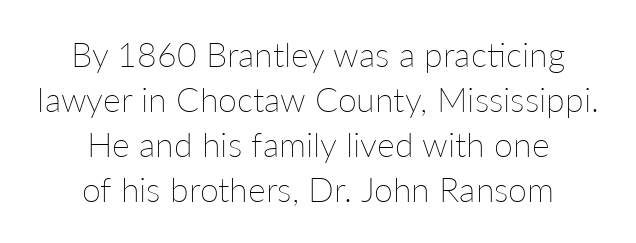
Q: Is the text bold? A: No.
Q: Is the text italic (slanted)? A: No, it is upright.
Q: Is the text underlined? A: No.
Q: How is the paragraph aligned? A: Centered.
Q: Is the spacing between letters normal or unusually wide? A: Normal.
Q: Is the spacing between lines tight, normal or loose? A: Normal.
Q: Width (condensed, normal, or wide)? A: Normal.
Q: Stroke contrast? A: Low.
Q: x-height? A: Medium.
Q: Monospaced? A: No.
